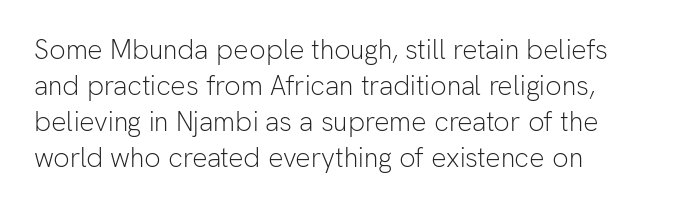
Q: Is the text bold? A: No.
Q: Is the text italic (slanted)? A: No, it is upright.
Q: Is the text underlined? A: No.
Q: How is the paragraph aligned? A: Left-aligned.
Q: Is the spacing between letters normal or unusually wide? A: Normal.
Q: Is the spacing between lines tight, normal or loose? A: Normal.
